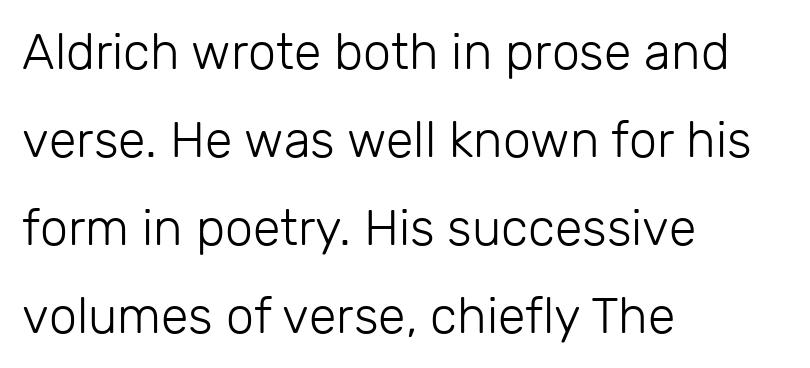
These glyphs show unthickened strokes, regular width or finer. Serif or sans? Sans — the stroke terminals are bare. These lines keep a tight, regular rhythm from letter to letter. Letters rest on an invisible, unmarked baseline.
